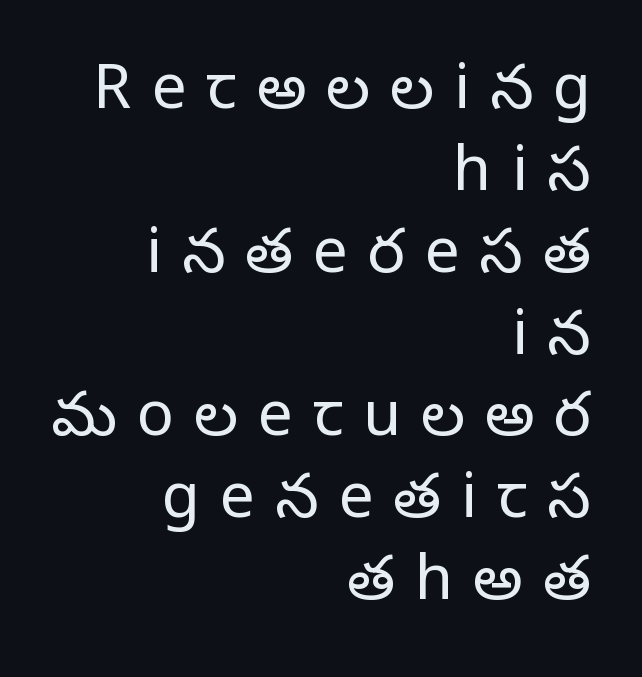
Designer's note — italics off, roman on. The setting favours the right margin, as signatures and pull-quotes sometimes do. The face used here is proportionally spaced, like ordinary book or web type. A bare baseline throughout the passage. Little horizontal feet cap the strokes, marking this as serif type.
